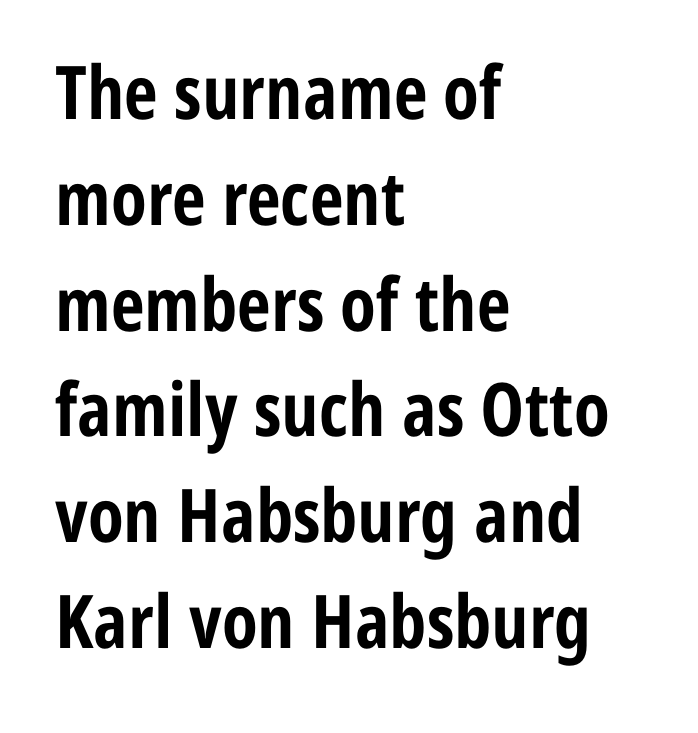
You can tell from the bare stems that sans-serif type was used. The typesetting leans heavy: a genuine bold. Is there any slant? The stems are plumb. The block of text has a typical density, with ordinary space between rows. Check the space under the baseline: it is left empty. These lines keep a tight, regular rhythm from letter to letter.
